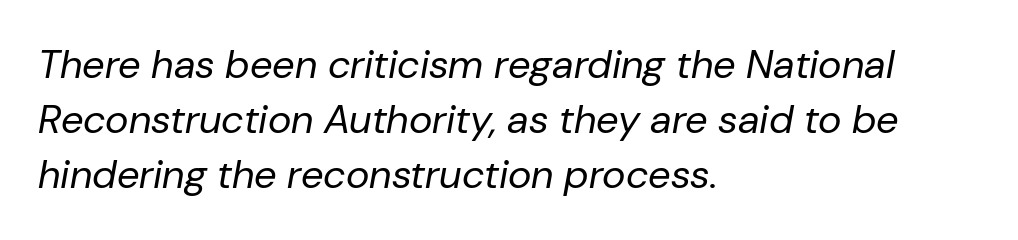
{"italic": "yes", "lean": "right", "slant_degrees": 10, "bold": "no", "weight": "regular", "width": "normal", "stroke_contrast": "low", "x_height": "medium", "monospaced": "no", "underline": "no", "align": "left", "line_spacing": "normal", "line_spacing_ratio": 1.38, "letter_spacing": "normal", "letter_spacing_em": 0.0, "glyph_px": 40}
